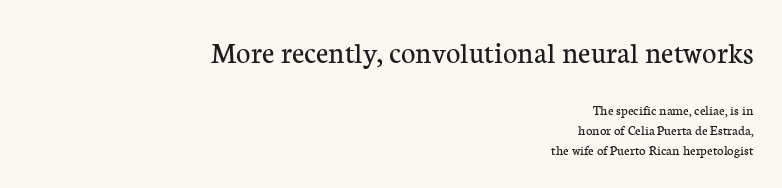
What's the leading like? Ordinary, nothing unusual. Which chunk is bigger? The first one — the top block dwarfs the bottom. The face used here is proportionally spaced, like ordinary book or web type. Stroke thickness stays within the range of a standard reading face or lighter. Underlining? Definitely not there.
